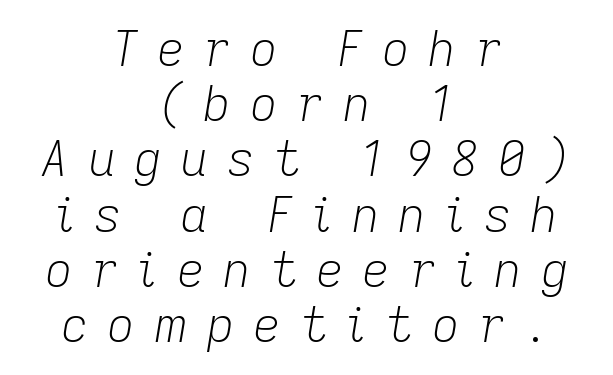
Q: Is the text bold? A: No.
Q: Is the text italic (slanted)? A: Yes, it leans right by about 9 degrees.
Q: Is the text underlined? A: No.
Q: How is the paragraph aligned? A: Centered.
Q: Is the spacing between letters normal or unusually wide? A: Unusually wide.
Q: Is the spacing between lines tight, normal or loose? A: Tight.
Q: Width (condensed, normal, or wide)? A: Normal.
Q: Stroke contrast? A: Low.
Q: x-height? A: Medium.
Q: Monospaced? A: No.
